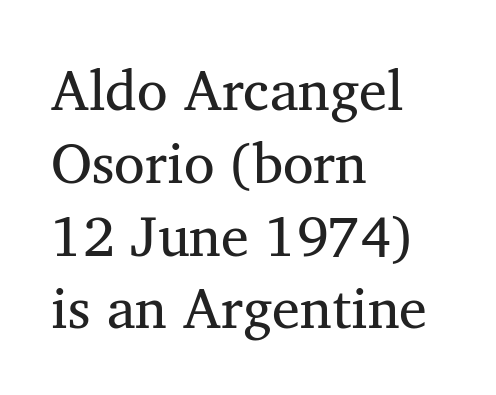
A typesetter would call this zero additional tracking. If you measured baseline to baseline, you'd find a middling distance. Vertical stems look standard width or narrower in stroke. The area under the type is left untouched.
